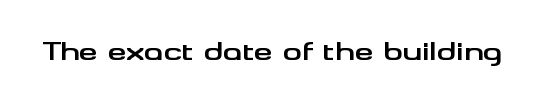
The image shows 24 px bold type, upright; set normal letter spacing, not underlined.
